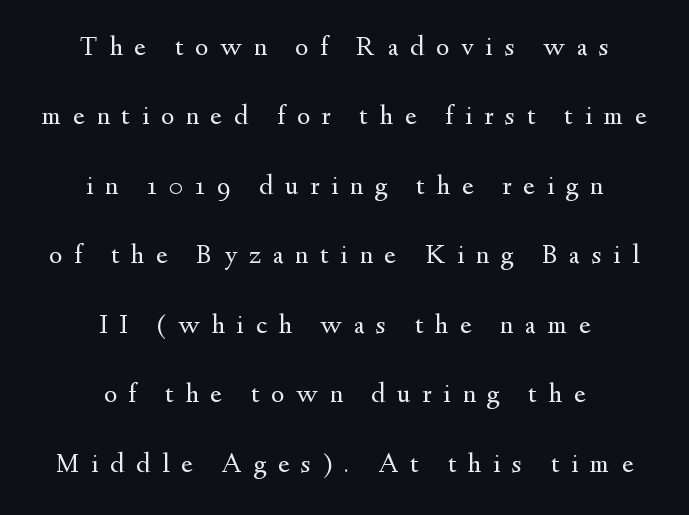
The image shows 28 px regular-weight serif type, upright; set centered, loose line spacing (2.48x), unusually wide letter spacing (+0.42 em), not underlined; medium stroke contrast and a small x-height.
